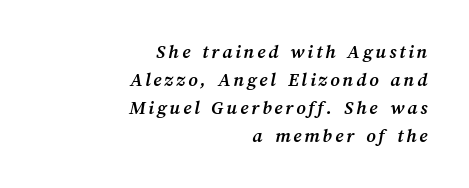
The image shows 20 px bold type; set right-aligned, normal line spacing (1.4x), not underlined.
